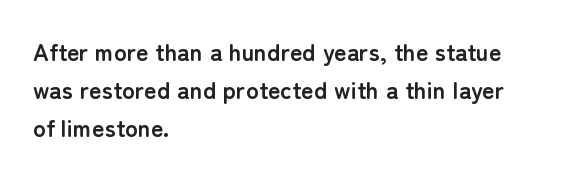
Any mark beneath the type? The region is blank. The letters stand upright; this is a roman face. The type is set solid horizontally, with unmodified tracking. Which margin do the lines hug? The left one — the right edge is uneven. The rendering uses a bold face; every stroke is thick and dark.
